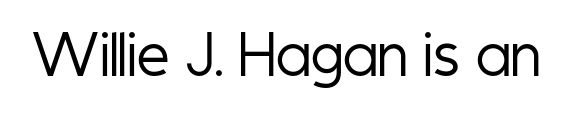
{"serif": "no", "italic": "no", "bold": "no", "weight": "regular", "width": "condensed", "stroke_contrast": "low", "x_height": "medium", "monospaced": "no", "underline": "no", "letter_spacing": "normal", "letter_spacing_em": 0.0, "glyph_px": 52}
